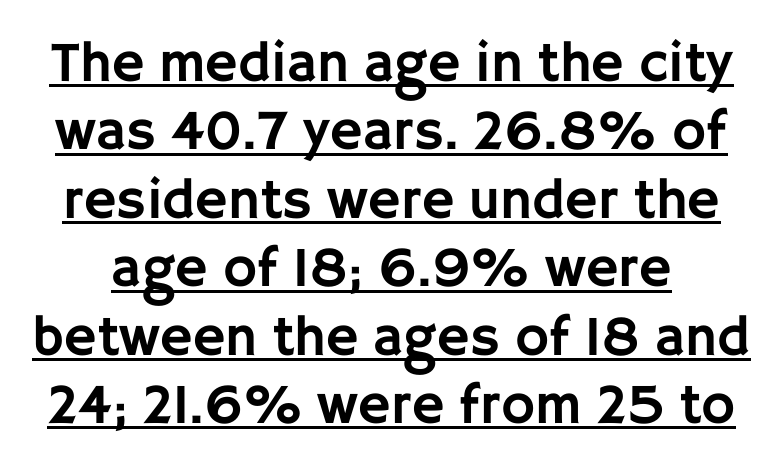
{"serif": "no", "italic": "no", "width": "normal", "stroke_contrast": "low", "x_height": "large", "monospaced": "no", "underline": "yes", "line_spacing_ratio": 1.2, "letter_spacing": "normal", "letter_spacing_em": 0.0, "glyph_px": 57}
